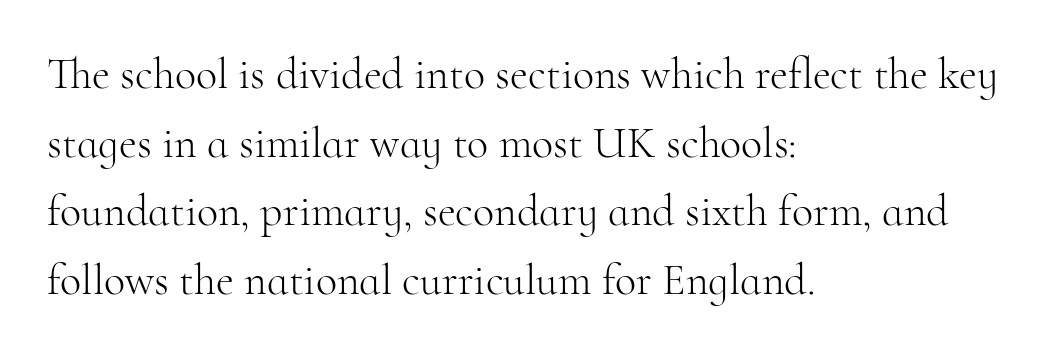
Q: Is the text bold? A: No.
Q: Is the text italic (slanted)? A: No, it is upright.
Q: Is the typeface a serif or a sans-serif typeface? A: Serif.
Q: Is the text underlined? A: No.
Q: How is the paragraph aligned? A: Left-aligned.
Q: Is the spacing between letters normal or unusually wide? A: Normal.
Q: Is the spacing between lines tight, normal or loose? A: Normal.
Q: Width (condensed, normal, or wide)? A: Normal.
Q: Stroke contrast? A: High.
Q: x-height? A: Small.
Q: Monospaced? A: No.
